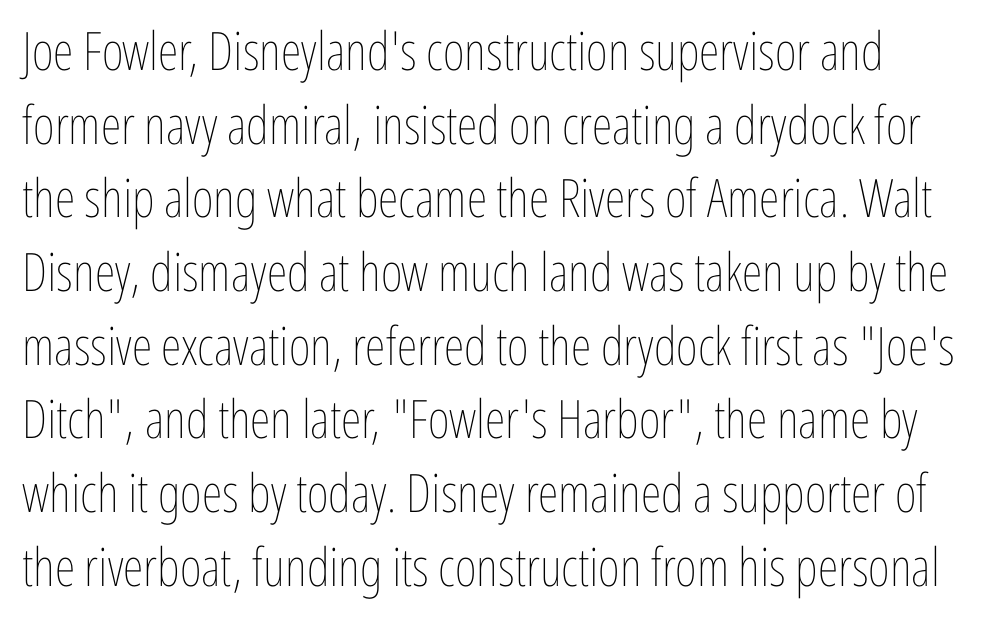
There is no visible air inserted between adjacent glyphs. The cut favours lightness, reaching ordinary text weight at its darkest. Here the designer chose a conventional face with non-uniform glyph widths. Quick note: not italic, upright. The passage shown is not underscored anywhere. Successive baselines arrive at the customary interval.
